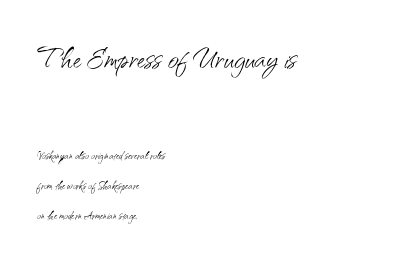
Does the type have serifs? No, each stem ends abruptly. The string is rendered with underlining switched off. If you drew a ruler down the left edge, every line would touch it. How would I describe the line gaps? Wide and relaxed. Of the two passages, the one on top uses the larger point size.
